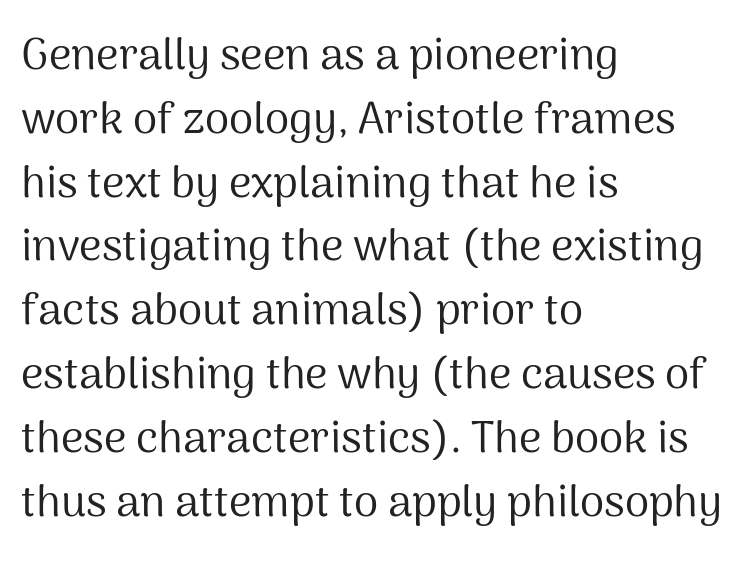
Successive baselines arrive at the customary interval. The passage shown is not bold in any degree. Beneath every word, the page is bare. Every row of glyphs begins at an identical x-position on the left. Do the characters align in a grid? No, the font is proportional. What stands out about the letter spacing? Nothing — it is the standard amount.
